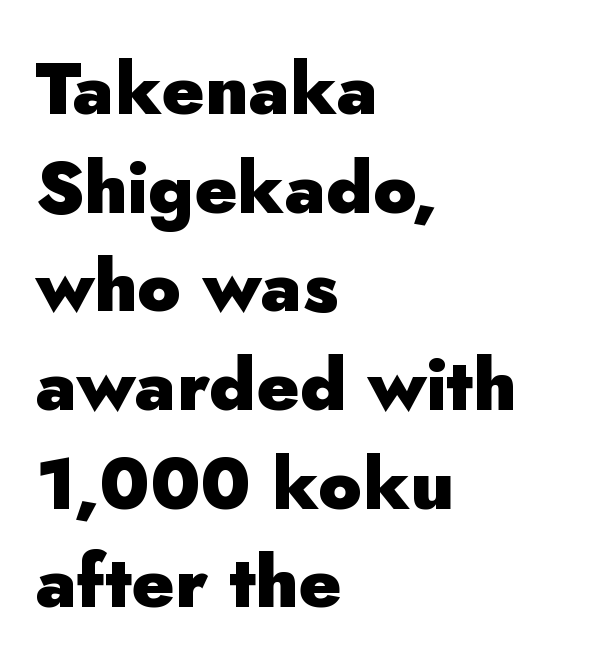
{"serif": "no", "italic": "no", "bold": "yes", "weight": "heavy", "width": "normal", "stroke_contrast": "low", "x_height": "small", "monospaced": "no", "underline": "no", "align": "left", "line_spacing": "normal", "line_spacing_ratio": 1.37, "letter_spacing": "normal", "letter_spacing_em": 0.0, "glyph_px": 72}
